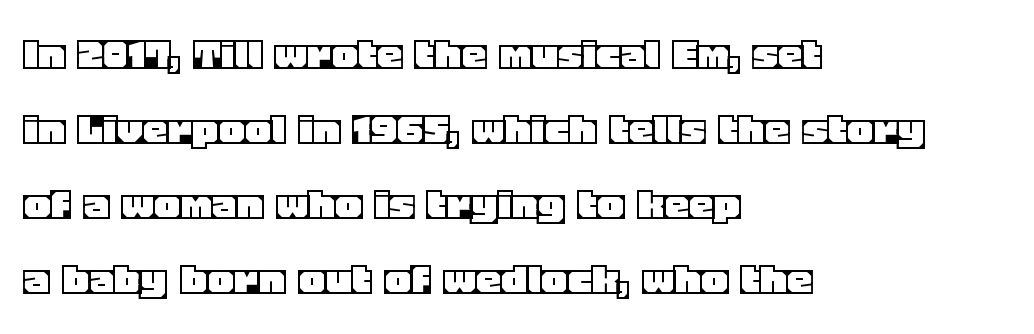
Q: Is the text italic (slanted)? A: No, it is upright.
Q: Is the text underlined? A: No.
Q: How is the paragraph aligned? A: Left-aligned.
Q: Is the spacing between letters normal or unusually wide? A: Normal.
Q: Is the spacing between lines tight, normal or loose? A: Normal.
Q: Width (condensed, normal, or wide)? A: Normal.
Q: x-height? A: Large.
Q: Monospaced? A: No.
